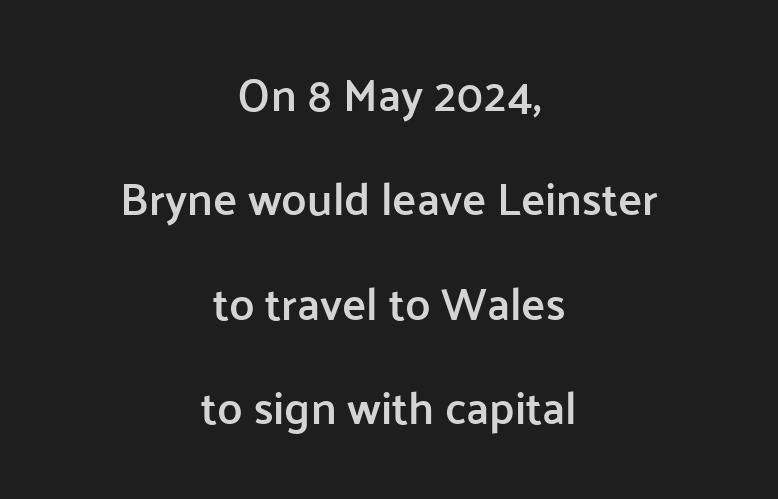
The image shows 45 px semibold sans-serif type, upright; set centered, loose line spacing (2.32x), normal letter spacing, not underlined; low stroke contrast and a medium x-height.
